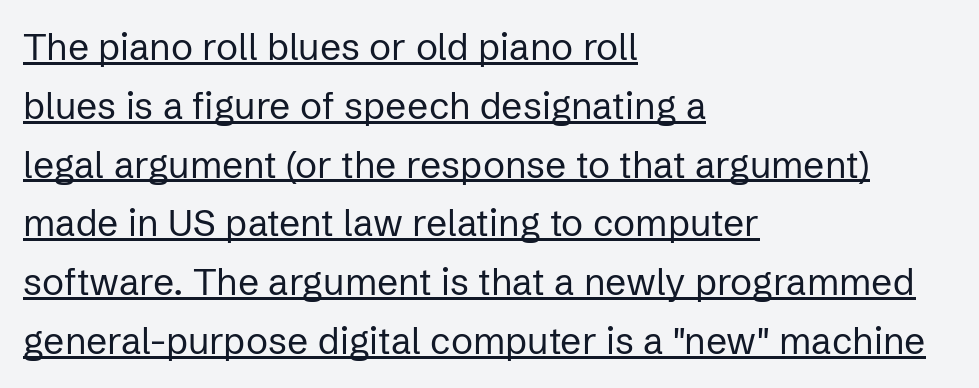
Think of a printed novel: that variable character pitch is what you see here. Short note: letters normally spaced. I'd call this a sans setting — the letters go barefoot. These lines stack with their left ends in a neat column. A roman cut, with each character standing at attention.
